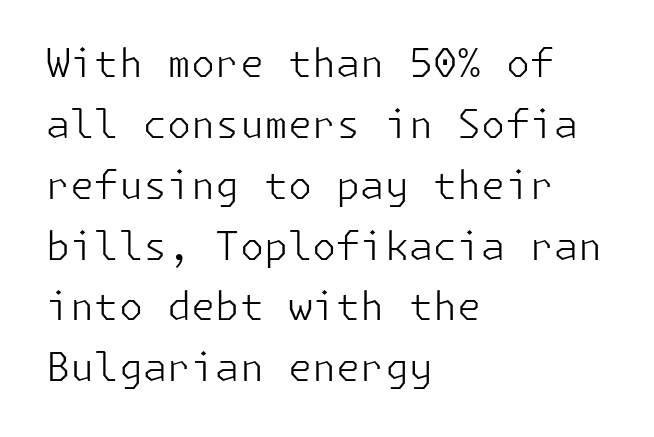
Q: Is the text bold? A: No.
Q: Is the text italic (slanted)? A: No, it is upright.
Q: Is the typeface a serif or a sans-serif typeface? A: Sans-serif.
Q: Is the text underlined? A: No.
Q: How is the paragraph aligned? A: Left-aligned.
Q: Is the spacing between letters normal or unusually wide? A: Normal.
Q: Is the spacing between lines tight, normal or loose? A: Normal.
Q: Width (condensed, normal, or wide)? A: Normal.
Q: Stroke contrast? A: Low.
Q: x-height? A: Medium.
